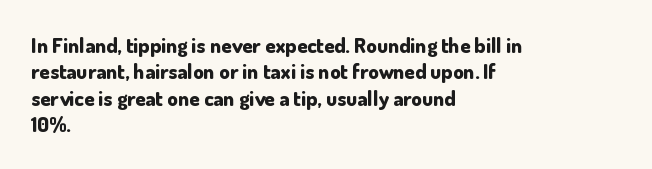
The image shows 21 px bold type, upright; set left-aligned, normal line spacing (1.26x), normal letter spacing, not underlined.
